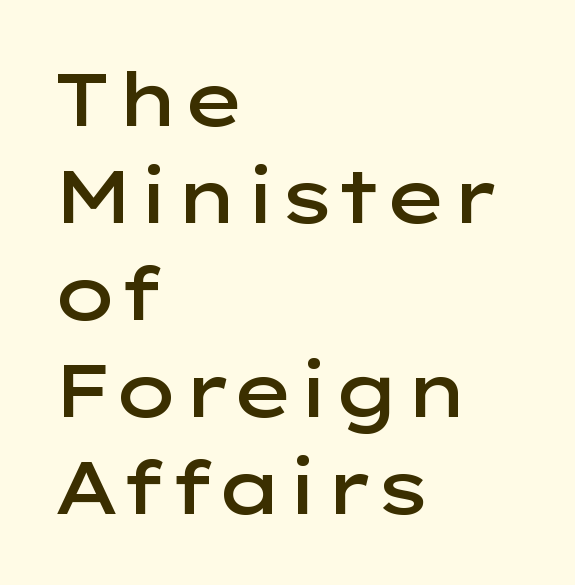
The image shows 74 px semibold, wide sans-serif type, upright; set left-aligned, normal line spacing (1.31x), normal letter spacing, not underlined; low stroke contrast and a medium x-height.
